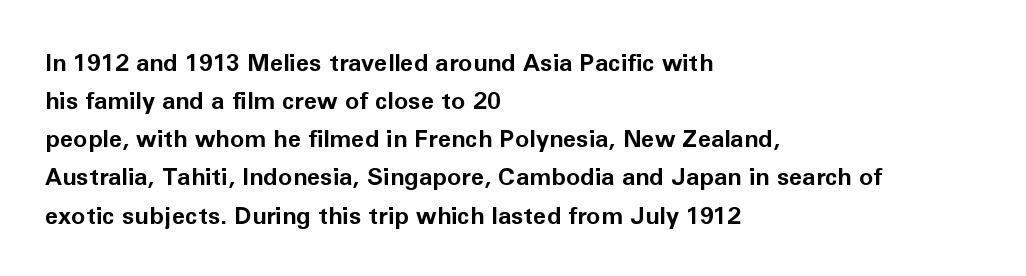
The image shows 24 px bold type, upright; set left-aligned, normal line spacing (1.59x), normal letter spacing, not underlined.
